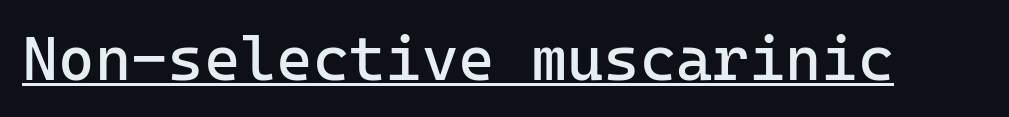
Q: Is the text bold? A: No.
Q: Is the text italic (slanted)? A: No, it is upright.
Q: Is the typeface a serif or a sans-serif typeface? A: Sans-serif.
Q: Is the text underlined? A: Yes.
Q: Is the spacing between letters normal or unusually wide? A: Normal.
Q: Width (condensed, normal, or wide)? A: Normal.
Q: Stroke contrast? A: Low.
Q: x-height? A: Medium.
Q: Monospaced? A: Yes.
